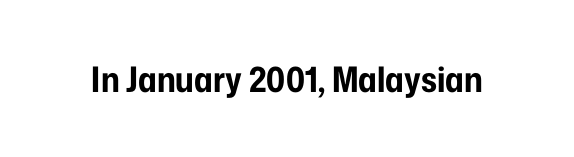
Q: Is the text bold? A: Yes.
Q: Is the text italic (slanted)? A: No, it is upright.
Q: Is the typeface a serif or a sans-serif typeface? A: Sans-serif.
Q: Is the text underlined? A: No.
Q: Is the spacing between letters normal or unusually wide? A: Normal.
Q: Width (condensed, normal, or wide)? A: Condensed.
Q: Stroke contrast? A: Low.
Q: x-height? A: Medium.
Q: Monospaced? A: No.
